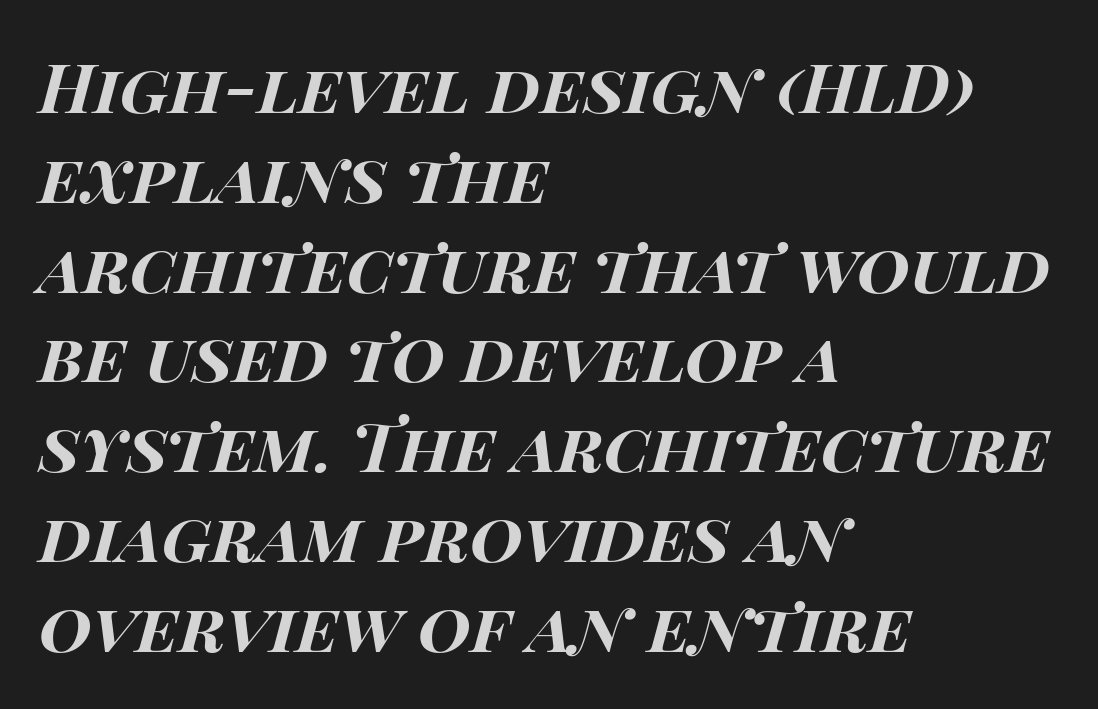
The image shows 68 px bold, wide type, italic (leaning right); set left-aligned, normal line spacing (1.32x), normal letter spacing, not underlined; high stroke contrast and a large x-height.
